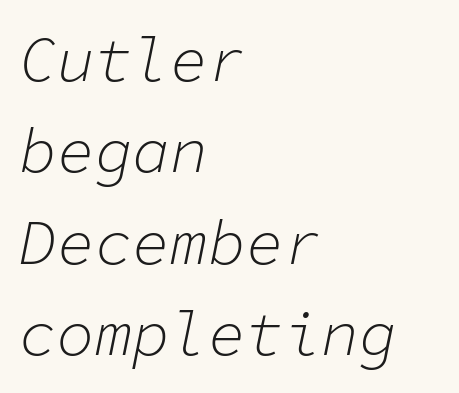
{"italic": "yes", "lean": "right", "slant_degrees": 11, "bold": "no", "weight": "light", "width": "normal", "stroke_contrast": "low", "x_height": "medium", "monospaced": "yes", "underline": "no", "align": "left", "line_spacing": "normal", "line_spacing_ratio": 1.45, "letter_spacing": "normal", "letter_spacing_em": 0.0, "glyph_px": 63}
